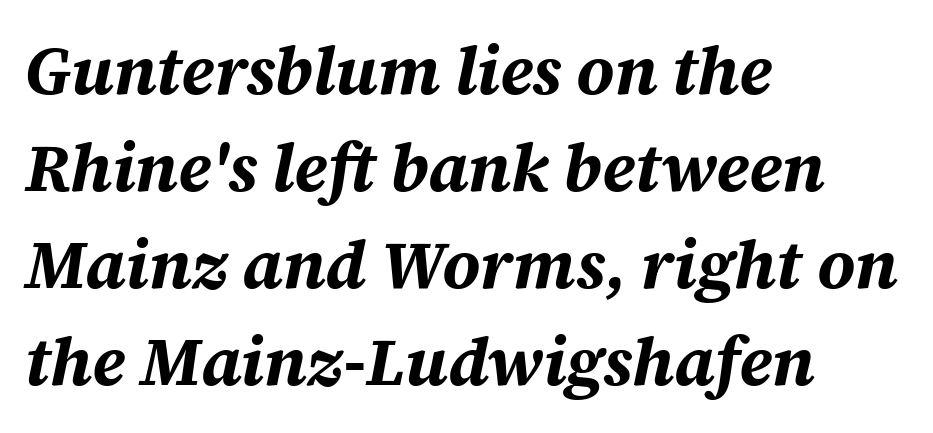
Check under the words: just untouched page. Each glyph is drawn with heavy, bold strokes. Proportional: the letters do not fall into vertical columns. You can tell it's italic because the verticals aren't actually vertical. One-word summary of the alignment: left. Regular leading.
